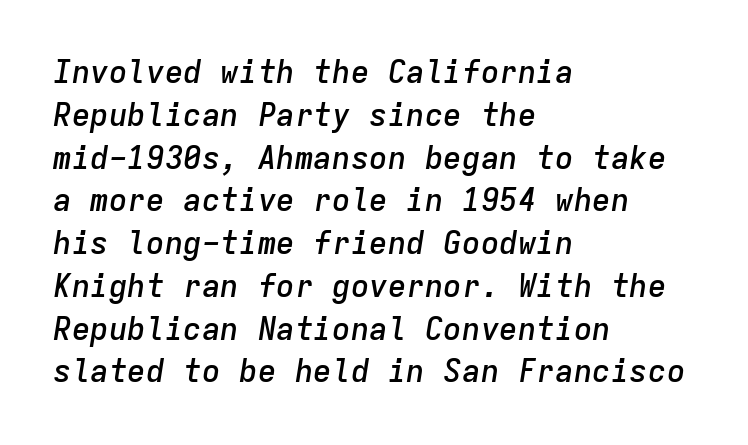
Q: Is the text bold? A: Semi-bold.
Q: Is the text italic (slanted)? A: Yes, it leans right by about 9 degrees.
Q: Is the text underlined? A: No.
Q: How is the paragraph aligned? A: Left-aligned.
Q: Is the spacing between letters normal or unusually wide? A: Normal.
Q: Is the spacing between lines tight, normal or loose? A: Normal.
Q: Width (condensed, normal, or wide)? A: Normal.
Q: Stroke contrast? A: Low.
Q: x-height? A: Medium.
Q: Monospaced? A: Yes.
